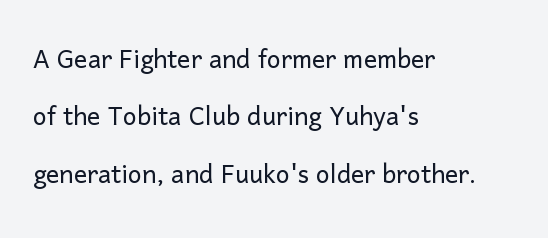
{"serif": "no", "italic": "no", "bold": "no", "weight": "light", "width": "normal", "stroke_contrast": "low", "x_height": "medium", "monospaced": "no", "underline": "no", "align": "left", "line_spacing_ratio": 1.74, "letter_spacing": "normal", "letter_spacing_em": 0.0, "glyph_px": 33}
